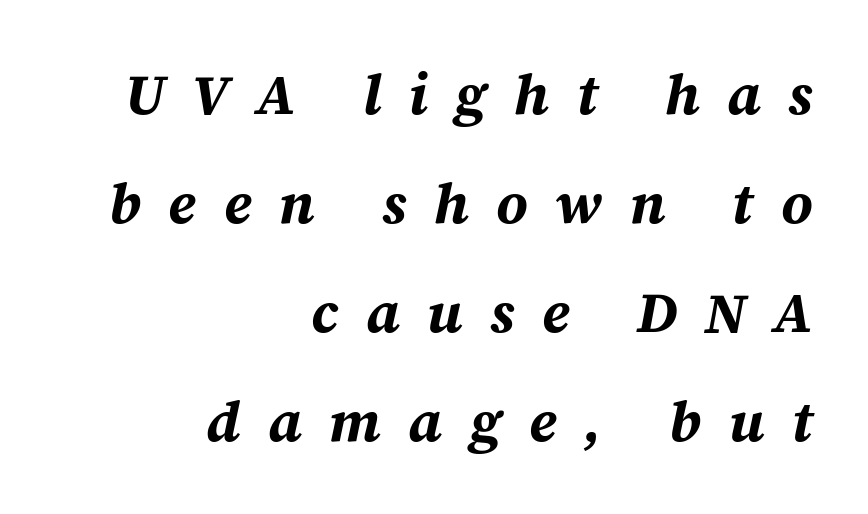
The image shows 57 px bold type, italic (leaning right); set right-aligned, loose line spacing (1.91x), unusually wide letter spacing (+0.48 em), not underlined; medium stroke contrast and a medium x-height.
